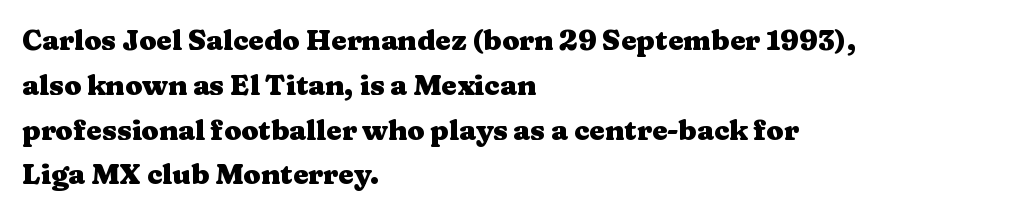
Q: Is the text bold? A: Yes.
Q: Is the text italic (slanted)? A: No, it is upright.
Q: Is the typeface a serif or a sans-serif typeface? A: Serif.
Q: Is the text underlined? A: No.
Q: How is the paragraph aligned? A: Left-aligned.
Q: Is the spacing between letters normal or unusually wide? A: Normal.
Q: Is the spacing between lines tight, normal or loose? A: Normal.
Q: Width (condensed, normal, or wide)? A: Wide.
Q: Stroke contrast? A: Medium.
Q: x-height? A: Medium.
Q: Monospaced? A: No.
